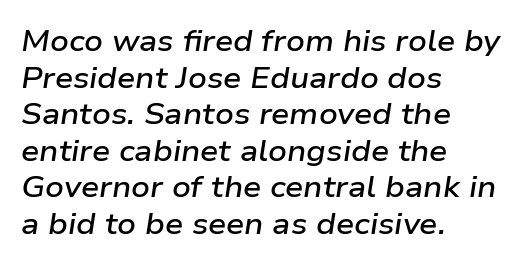
Q: Is the text bold? A: Semi-bold.
Q: Is the text italic (slanted)? A: Yes, it leans right by about 9 degrees.
Q: Is the text underlined? A: No.
Q: How is the paragraph aligned? A: Left-aligned.
Q: Is the spacing between letters normal or unusually wide? A: Normal.
Q: Is the spacing between lines tight, normal or loose? A: Normal.
Q: Width (condensed, normal, or wide)? A: Wide.
Q: Stroke contrast? A: Low.
Q: x-height? A: Medium.
Q: Monospaced? A: No.
